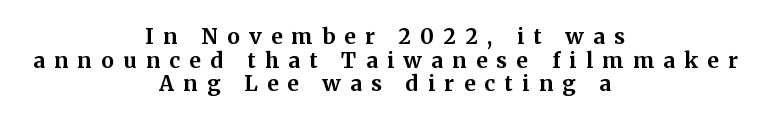
The image shows 21 px bold type, upright; set centered, tight line spacing (1.13x), unusually wide letter spacing (+0.45 em), not underlined.
